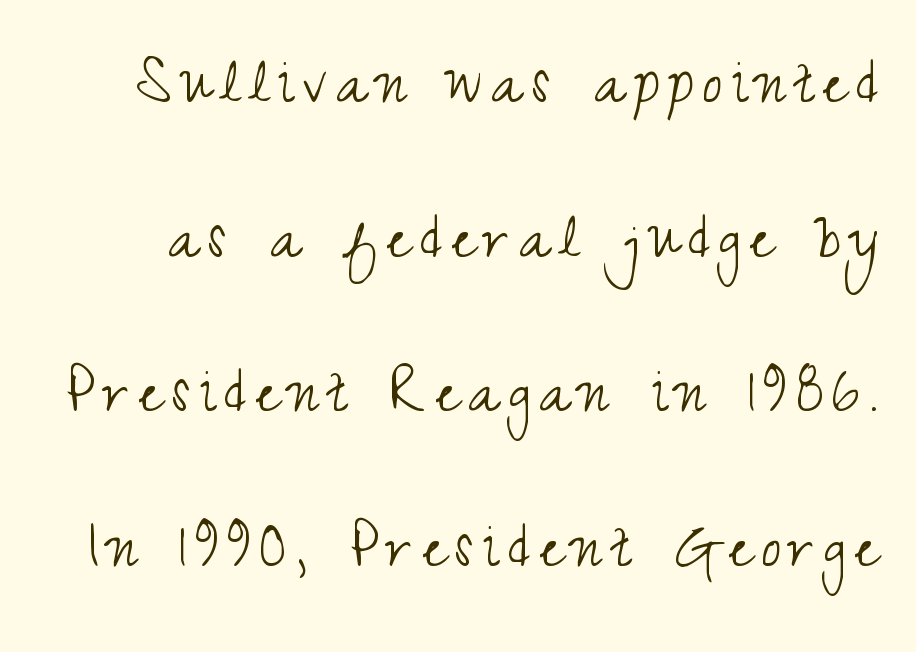
The image shows 70 px light, condensed sans-serif type, upright; set loose line spacing (2.21x), not underlined; medium stroke contrast and a small x-height.
